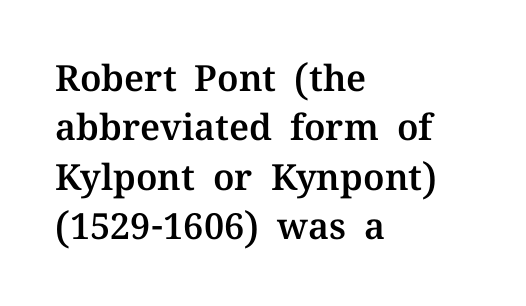
Tracking here is standard; glyphs follow each other at the usual distance. Quick note: interline space is typical. Line starts are locked; line ends wander. This sample has the flowing, uneven cadence of proportional lettering. Italic? Not at all — the glyphs are vertical. Type without underlining.
